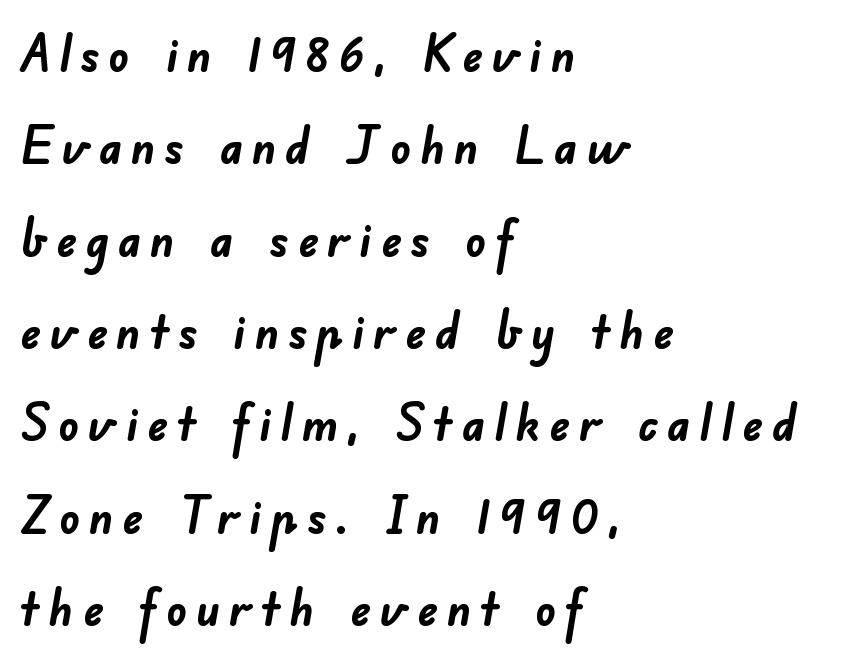
Varying glyph widths throughout — classic text-font behaviour. Caption: bold face, heavy strokes. Letters rest on an invisible, unmarked baseline. Compared with a centered layout, this one pins lines to the left instead. A typesetter would label this face a sans.
